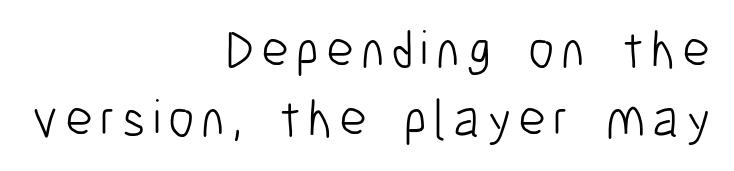
The image shows 53 px light, condensed sans-serif type, upright; set right-aligned, normal line spacing (1.3x), not underlined; low stroke contrast and a medium x-height.
